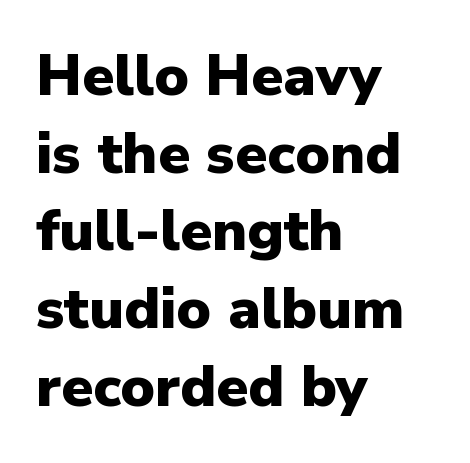
The image shows 58 px heavy sans-serif type, upright; set left-aligned, normal line spacing (1.34x), normal letter spacing, not underlined; low stroke contrast and a medium x-height.
